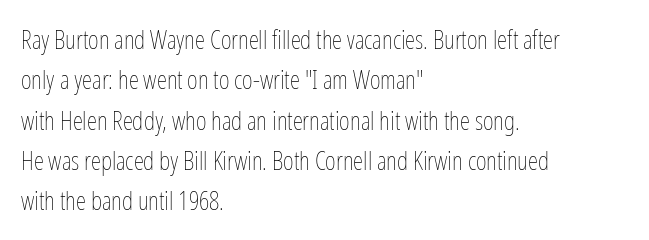
{"italic": "no", "bold": "no", "underline": "no", "align": "left", "line_spacing": "normal", "line_spacing_ratio": 1.55, "letter_spacing": "normal", "letter_spacing_em": 0.0, "glyph_px": 26}
